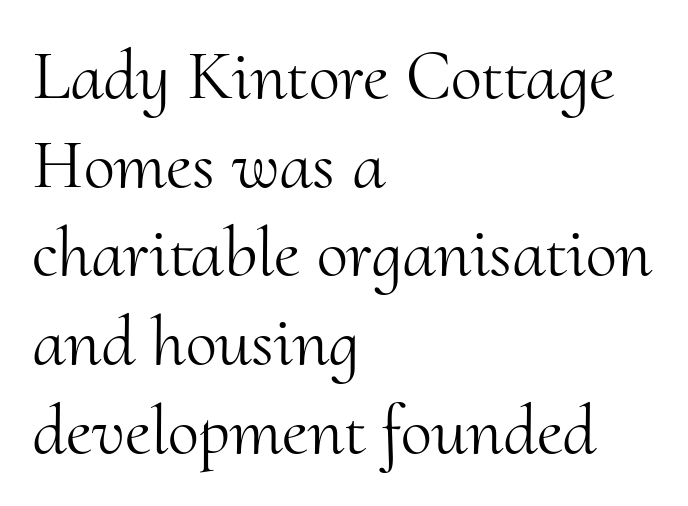
Q: Is the text bold? A: No.
Q: Is the text italic (slanted)? A: No, it is upright.
Q: Is the typeface a serif or a sans-serif typeface? A: Serif.
Q: Is the text underlined? A: No.
Q: How is the paragraph aligned? A: Left-aligned.
Q: Is the spacing between letters normal or unusually wide? A: Normal.
Q: Is the spacing between lines tight, normal or loose? A: Normal.
Q: Width (condensed, normal, or wide)? A: Normal.
Q: Stroke contrast? A: Medium.
Q: x-height? A: Small.
Q: Monospaced? A: No.
